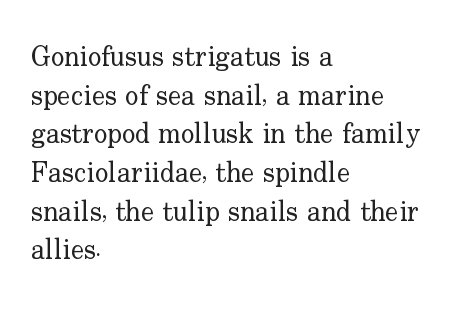
{"serif": "yes", "italic": "no", "bold": "no", "weight": "regular", "width": "normal", "stroke_contrast": "low", "x_height": "small", "monospaced": "no", "underline": "no", "align": "left", "line_spacing": "normal", "line_spacing_ratio": 1.38, "letter_spacing": "normal", "letter_spacing_em": 0.0, "glyph_px": 28}
